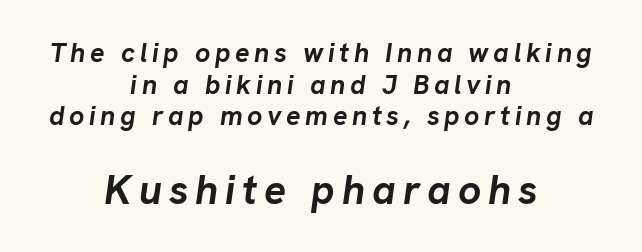
Look at the glyph heights: the lower group is clearly the bigger setting. Check under the words: just untouched page. These words are printed bold, with thick strokes throughout. This is oblique type, the kind used for emphasis or titles. Reading down the block, each line starts at a different indent, mirrored at its end. This sample has the flowing, uneven cadence of proportional lettering.
